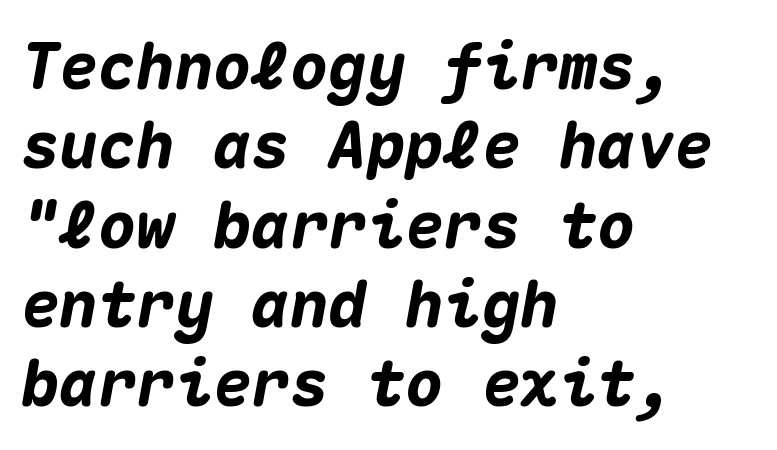
Q: Is the text bold? A: Yes.
Q: Is the text italic (slanted)? A: Yes, it leans right by about 10 degrees.
Q: Is the text underlined? A: No.
Q: How is the paragraph aligned? A: Left-aligned.
Q: Is the spacing between letters normal or unusually wide? A: Normal.
Q: Width (condensed, normal, or wide)? A: Normal.
Q: Stroke contrast? A: Medium.
Q: x-height? A: Medium.
Q: Monospaced? A: Yes.
